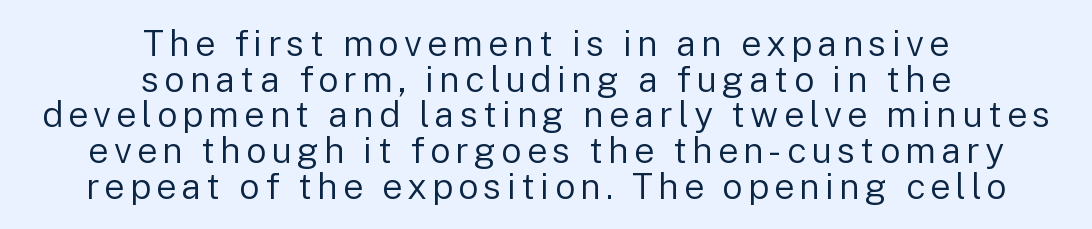
Q: Is the text bold? A: No.
Q: Is the text italic (slanted)? A: No, it is upright.
Q: Is the typeface a serif or a sans-serif typeface? A: Sans-serif.
Q: Is the text underlined? A: No.
Q: How is the paragraph aligned? A: Centered.
Q: Is the spacing between lines tight, normal or loose? A: Tight.
Q: Width (condensed, normal, or wide)? A: Normal.
Q: Stroke contrast? A: Low.
Q: x-height? A: Medium.
Q: Monospaced? A: No.
